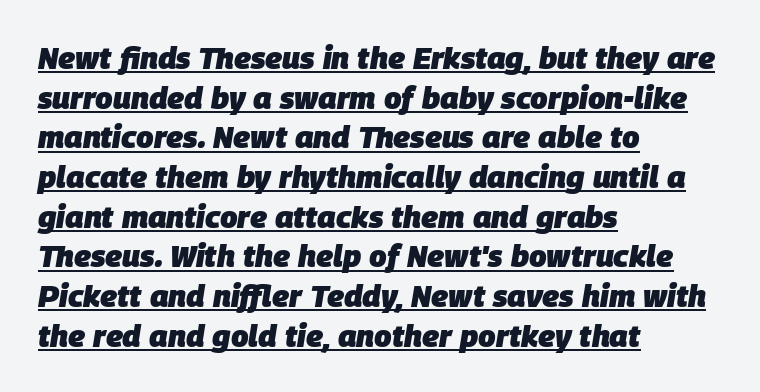
Q: Is the text bold? A: Yes.
Q: Is the text italic (slanted)? A: Yes, it leans right by about 9 degrees.
Q: Is the text underlined? A: Yes.
Q: How is the paragraph aligned? A: Left-aligned.
Q: Is the spacing between letters normal or unusually wide? A: Normal.
Q: Is the spacing between lines tight, normal or loose? A: Normal.
Q: Width (condensed, normal, or wide)? A: Normal.
Q: Stroke contrast? A: Low.
Q: x-height? A: Large.
Q: Monospaced? A: No.
